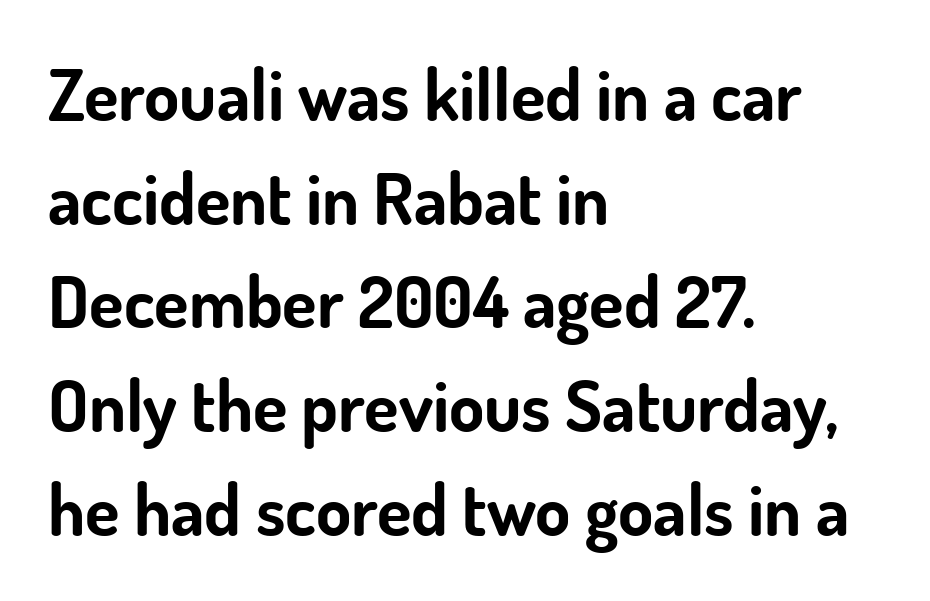
{"serif": "no", "italic": "no", "bold": "yes", "weight": "bold", "width": "normal", "stroke_contrast": "low", "x_height": "small", "monospaced": "no", "underline": "no", "align": "left", "line_spacing": "normal", "line_spacing_ratio": 1.46, "letter_spacing": "normal", "letter_spacing_em": 0.0, "glyph_px": 71}
